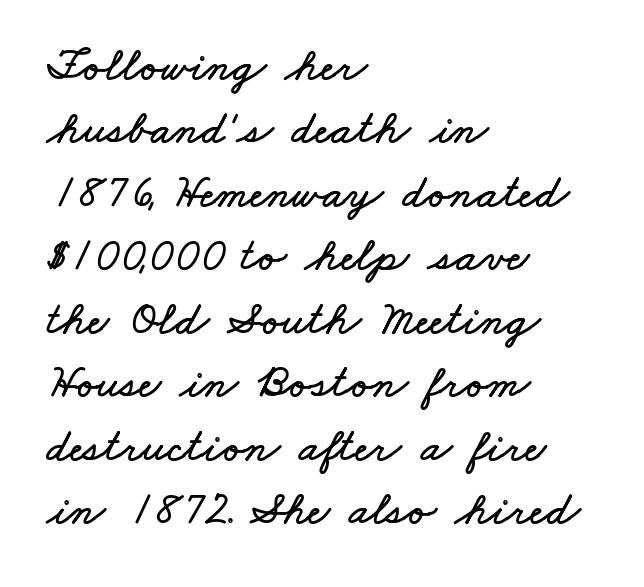
The image shows 47 px wide type; set left-aligned, normal line spacing (1.35x), normal letter spacing, not underlined; low stroke contrast and a small x-height.
